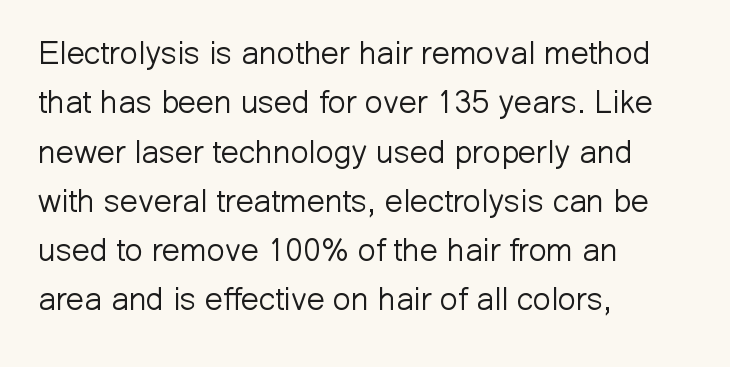
The rendering shows plain stroke endings on the letterforms — a sans-serif design. Stem width sits at or under what a default text font uses. Line spacing here is normal. Nobody drew a line under any word here. Tracking here is standard; glyphs follow each other at the usual distance. Note the varied advance widths — an 'i' is clearly narrower than an 'm'.
